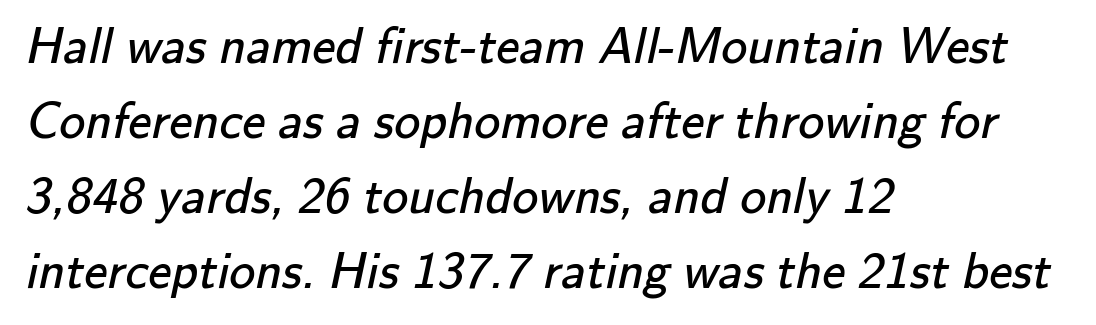
The image shows 52 px regular-weight sans-serif type; set left-aligned, normal line spacing (1.44x), normal letter spacing, not underlined; low stroke contrast and a small x-height.
